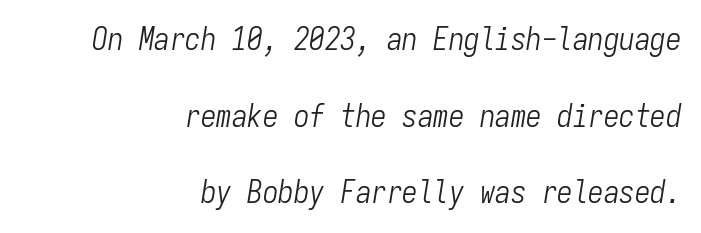
{"italic": "yes", "lean": "right", "slant_degrees": 9, "bold": "no", "weight": "light", "width": "condensed", "stroke_contrast": "low", "x_height": "medium", "monospaced": "yes", "underline": "no", "align": "right", "line_spacing": "loose", "line_spacing_ratio": 2.47, "letter_spacing": "normal", "letter_spacing_em": 0.0, "glyph_px": 31}
